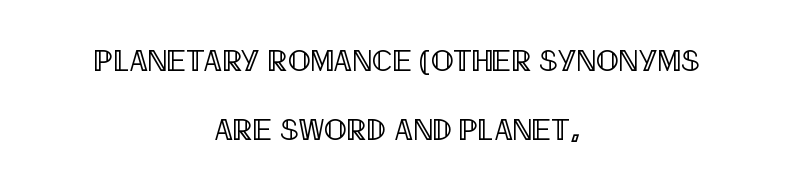
Q: Is the text italic (slanted)? A: No, it is upright.
Q: Is the text underlined? A: No.
Q: How is the paragraph aligned? A: Centered.
Q: Is the spacing between letters normal or unusually wide? A: Normal.
Q: Is the spacing between lines tight, normal or loose? A: Loose.
Q: Width (condensed, normal, or wide)? A: Condensed.
Q: x-height? A: Large.
Q: Monospaced? A: No.
